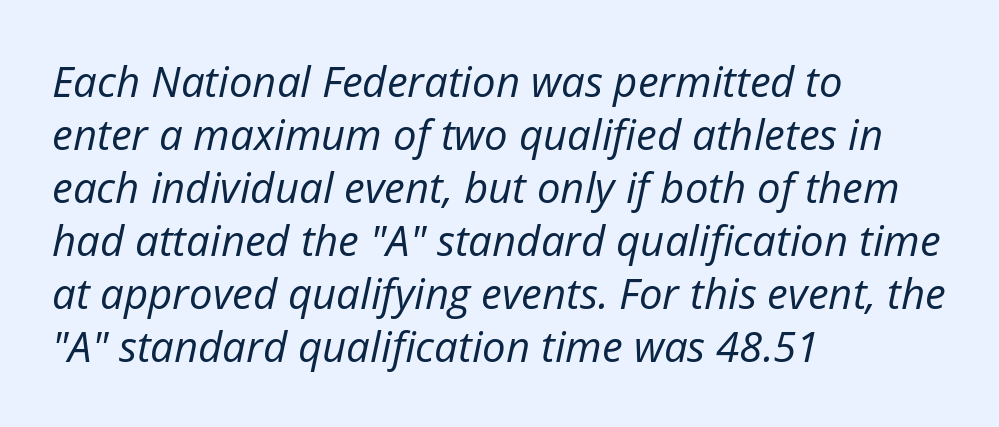
These lines stack with their left ends in a neat column. The strokes carry an ordinary text weight at most. Words appear dense and cohesive because spacing is normal. Successive baselines arrive at the customary interval. Each letter keeps its own natural width here, so spacing adapts to shape.
